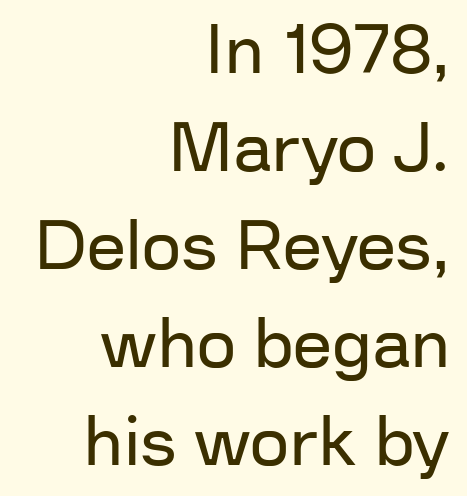
Q: Is the text bold? A: No.
Q: Is the text italic (slanted)? A: No, it is upright.
Q: Is the typeface a serif or a sans-serif typeface? A: Sans-serif.
Q: Is the text underlined? A: No.
Q: How is the paragraph aligned? A: Right-aligned.
Q: Is the spacing between letters normal or unusually wide? A: Normal.
Q: Is the spacing between lines tight, normal or loose? A: Normal.
Q: Width (condensed, normal, or wide)? A: Normal.
Q: Stroke contrast? A: Low.
Q: x-height? A: Medium.
Q: Monospaced? A: No.
